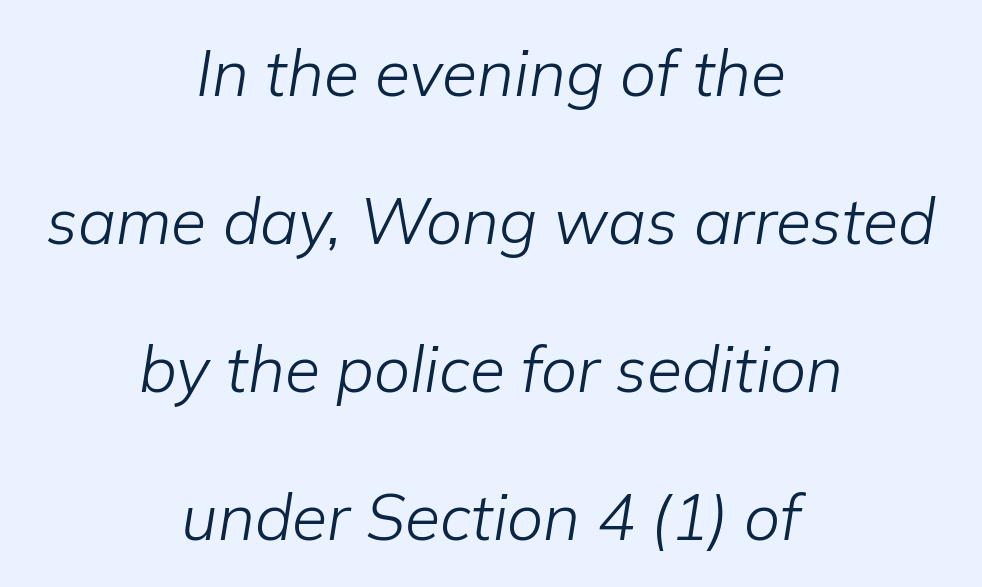
{"italic": "yes", "lean": "right", "slant_degrees": 9, "bold": "no", "weight": "light", "width": "normal", "stroke_contrast": "low", "x_height": "medium", "monospaced": "no", "underline": "no", "align": "center", "line_spacing": "loose", "line_spacing_ratio": 2.31, "letter_spacing": "normal", "letter_spacing_em": 0.0, "glyph_px": 64}
